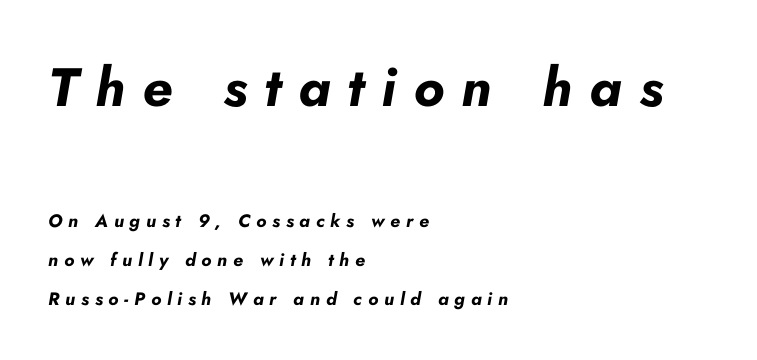
Q: Is the text bold? A: Yes.
Q: Is the text italic (slanted)? A: Yes, it leans right by about 10 degrees.
Q: Is the text underlined? A: No.
Q: How is the paragraph aligned? A: Left-aligned.
Q: Is the spacing between letters normal or unusually wide? A: Unusually wide.
Q: Is the spacing between lines tight, normal or loose? A: Loose.
Q: Which block of text is set in a larger size, the first (top) or the second (bottom)? A: The first (top) one.
Q: Width (condensed, normal, or wide)? A: Normal.
Q: Stroke contrast? A: Low.
Q: x-height? A: Small.
Q: Monospaced? A: No.
